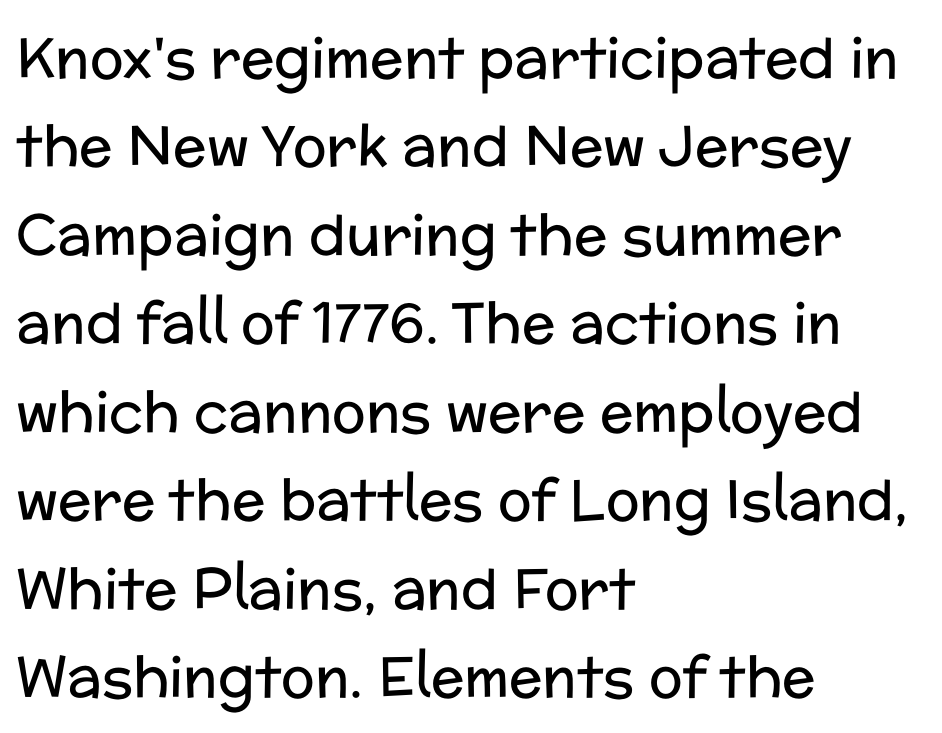
The image shows 56 px regular-weight sans-serif type, upright; set left-aligned, normal line spacing (1.58x), normal letter spacing, not underlined; low stroke contrast and a medium x-height.
